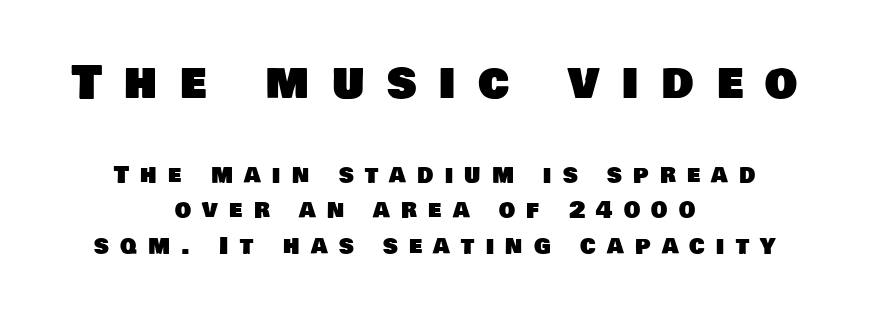
Q: Is the typeface a serif or a sans-serif typeface? A: Sans-serif.
Q: Is the text underlined? A: No.
Q: How is the paragraph aligned? A: Centered.
Q: Is the spacing between letters normal or unusually wide? A: Unusually wide.
Q: Is the spacing between lines tight, normal or loose? A: Normal.
Q: Which block of text is set in a larger size, the first (top) or the second (bottom)? A: The first (top) one.
Q: Width (condensed, normal, or wide)? A: Normal.
Q: Stroke contrast? A: Low.
Q: x-height? A: Large.
Q: Monospaced? A: No.
